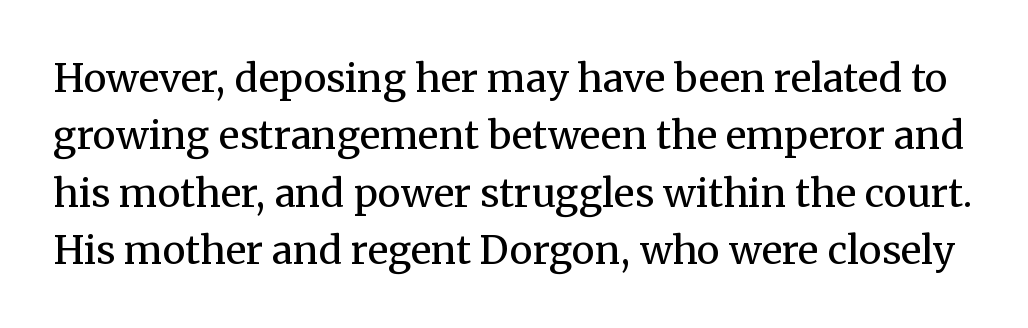
The image shows 39 px regular-weight serif type, upright; set normal line spacing (1.47x), normal letter spacing, not underlined; medium stroke contrast and a medium x-height.
